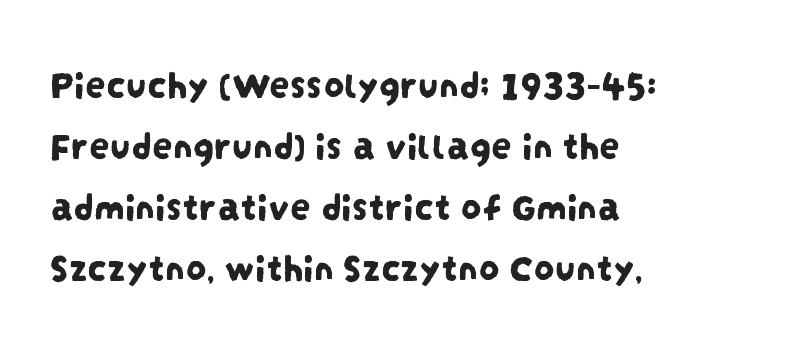
The image shows 41 px condensed sans-serif type; set left-aligned, normal line spacing (1.49x), normal letter spacing, not underlined; low stroke contrast and a large x-height.
